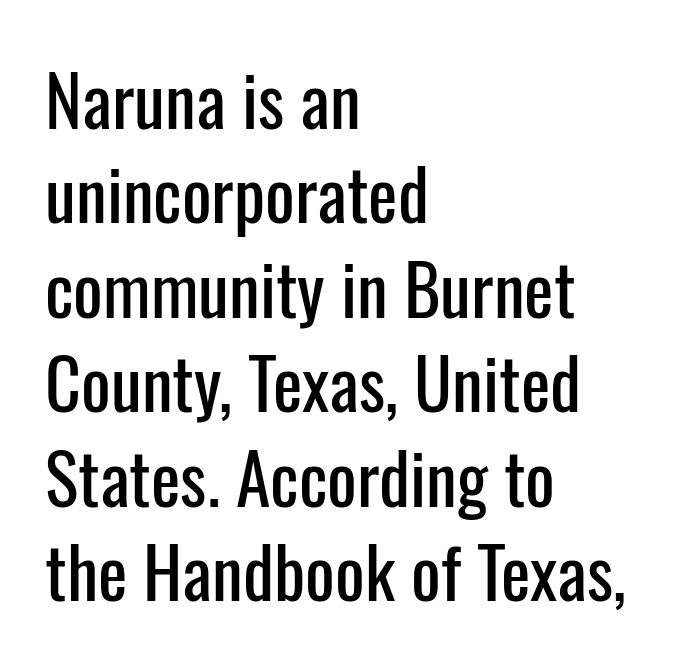
Q: Is the text italic (slanted)? A: No, it is upright.
Q: Is the typeface a serif or a sans-serif typeface? A: Sans-serif.
Q: Is the text underlined? A: No.
Q: How is the paragraph aligned? A: Left-aligned.
Q: Is the spacing between letters normal or unusually wide? A: Normal.
Q: Is the spacing between lines tight, normal or loose? A: Normal.
Q: Width (condensed, normal, or wide)? A: Condensed.
Q: Stroke contrast? A: Low.
Q: x-height? A: Medium.
Q: Monospaced? A: No.
